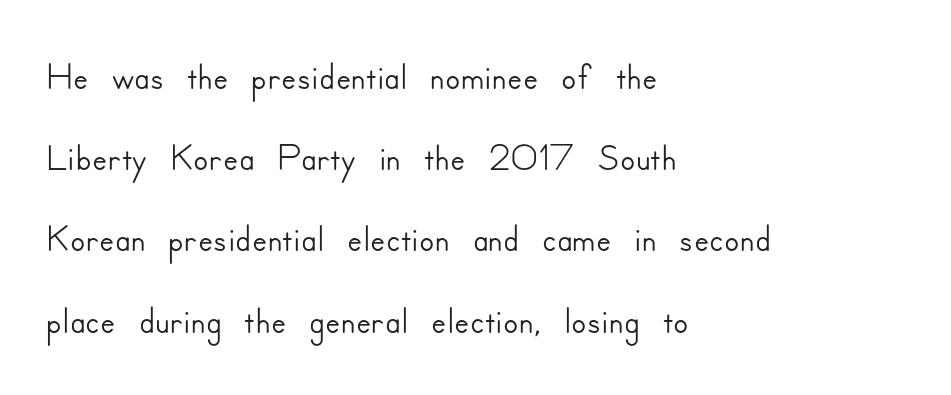
Q: Is the text italic (slanted)? A: No, it is upright.
Q: Is the typeface a serif or a sans-serif typeface? A: Sans-serif.
Q: Is the text underlined? A: No.
Q: How is the paragraph aligned? A: Left-aligned.
Q: Is the spacing between letters normal or unusually wide? A: Normal.
Q: Is the spacing between lines tight, normal or loose? A: Normal.
Q: Width (condensed, normal, or wide)? A: Normal.
Q: Stroke contrast? A: Low.
Q: x-height? A: Small.
Q: Monospaced? A: No.
